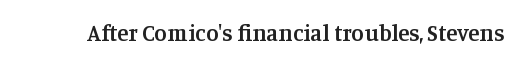
The image shows 23 px text type, upright; set normal letter spacing, not underlined.
